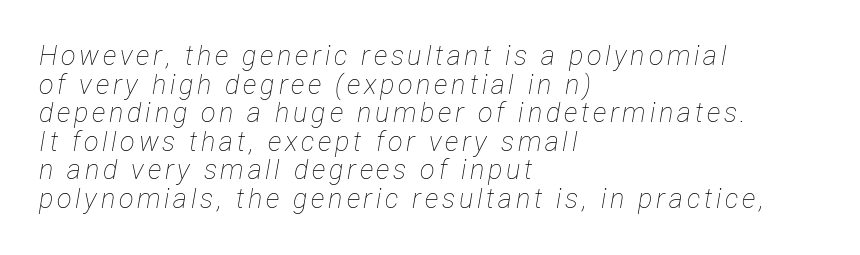
The image shows 27 px text type, italic (leaning right); set left-aligned, tight line spacing (1.06x), not underlined.
